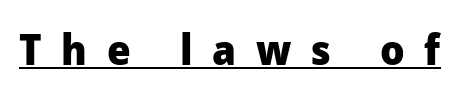
Q: Is the text bold? A: Yes.
Q: Is the text italic (slanted)? A: No, it is upright.
Q: Is the typeface a serif or a sans-serif typeface? A: Sans-serif.
Q: Is the text underlined? A: Yes.
Q: Is the spacing between letters normal or unusually wide? A: Unusually wide.
Q: Width (condensed, normal, or wide)? A: Normal.
Q: Stroke contrast? A: Low.
Q: x-height? A: Medium.
Q: Monospaced? A: No.
